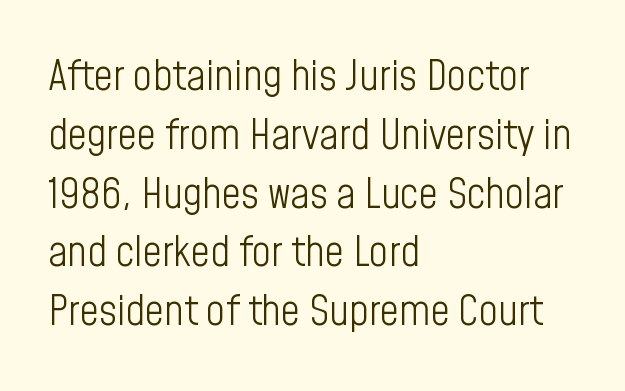
{"serif": "no", "italic": "no", "bold": "no", "weight": "light", "width": "condensed", "stroke_contrast": "low", "x_height": "medium", "monospaced": "no", "underline": "no", "align": "left", "line_spacing": "normal", "line_spacing_ratio": 1.4, "letter_spacing": "normal", "letter_spacing_em": 0.0, "glyph_px": 42}
